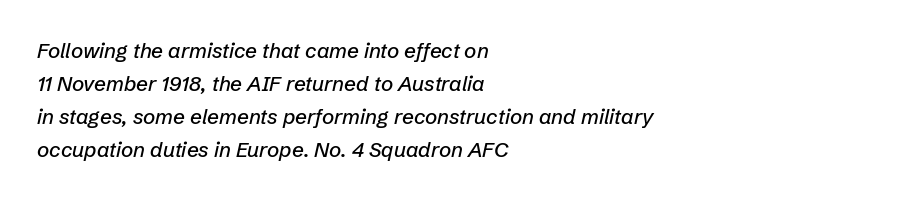
The image shows 21 px text type, italic (leaning right); set left-aligned, normal line spacing (1.57x), normal letter spacing, not underlined.
